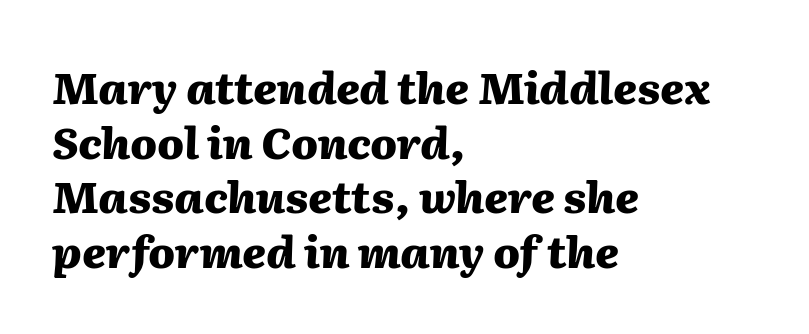
{"italic": "yes", "lean": "right", "slant_degrees": 2, "bold": "yes", "weight": "heavy", "width": "normal", "stroke_contrast": "medium", "x_height": "medium", "monospaced": "no", "underline": "no", "align": "left", "line_spacing_ratio": 1.24, "letter_spacing": "normal", "letter_spacing_em": 0.0, "glyph_px": 44}
